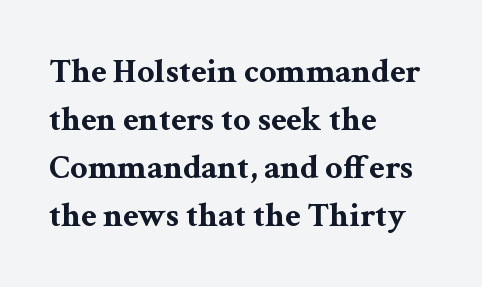
The image shows 34 px bold, wide serif type, upright; set left-aligned, normal line spacing (1.41x), normal letter spacing, not underlined; medium stroke contrast and a medium x-height.
